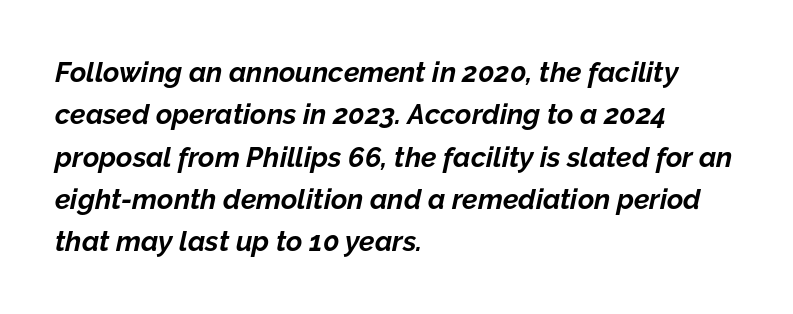
The image shows 28 px bold type, italic (leaning right); set left-aligned, normal line spacing (1.51x), normal letter spacing, not underlined; low stroke contrast and a medium x-height.
